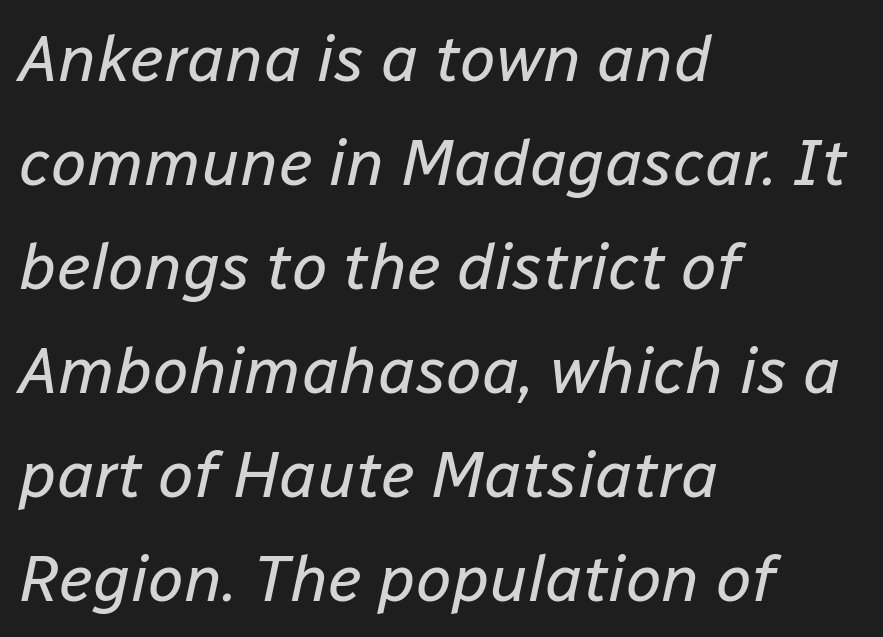
Q: Is the text bold? A: No.
Q: Is the text italic (slanted)? A: Yes, it leans right by about 12 degrees.
Q: Is the text underlined? A: No.
Q: How is the paragraph aligned? A: Left-aligned.
Q: Is the spacing between letters normal or unusually wide? A: Normal.
Q: Is the spacing between lines tight, normal or loose? A: Normal.
Q: Width (condensed, normal, or wide)? A: Normal.
Q: Stroke contrast? A: Low.
Q: x-height? A: Medium.
Q: Monospaced? A: No.
